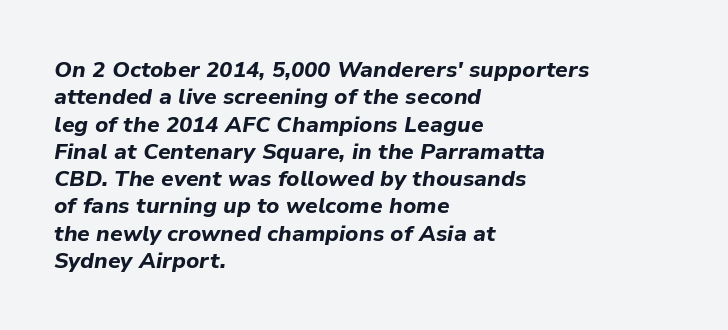
Heavy, bold letterforms. A bare baseline throughout the passage. The glyphs look as if they've been sheared to an angle. Compared with typical body copy, the letter spacing here is the same. One-word summary of the alignment: left.
